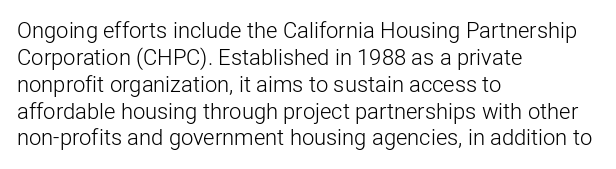
{"italic": "no", "bold": "no", "underline": "no", "align": "left", "line_spacing_ratio": 1.22, "letter_spacing": "normal", "letter_spacing_em": 0.0, "glyph_px": 22}
